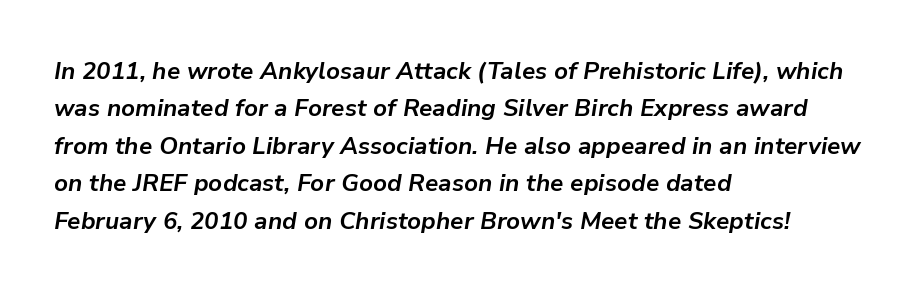
{"italic": "yes", "lean": "right", "slant_degrees": 9, "bold": "yes", "underline": "no", "align": "left", "line_spacing": "normal", "line_spacing_ratio": 1.56, "letter_spacing": "normal", "letter_spacing_em": 0.0, "glyph_px": 24}
